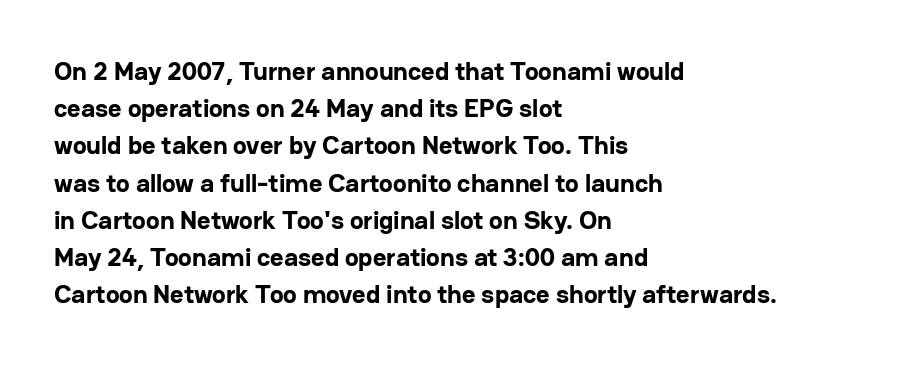
Notice how descenders clear the ascenders below comfortably — that's standard leading. Compared with an ordinary text face, these strokes are far heavier — a full bold. Compared with typical body copy, the letter spacing here is the same. Italic: no, the glyphs are upright roman. The rag falls on the right side of this text block. Descenders hang freely into open space.
